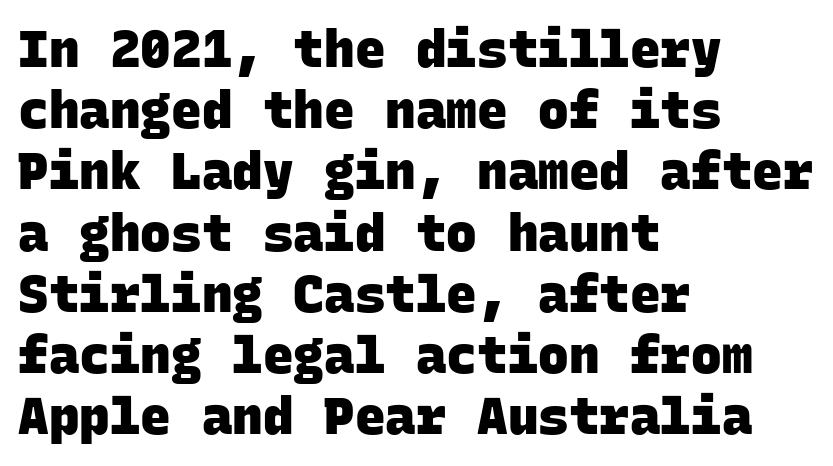
Q: Is the text bold? A: Yes.
Q: Is the typeface a serif or a sans-serif typeface? A: Sans-serif.
Q: Is the text underlined? A: No.
Q: How is the paragraph aligned? A: Left-aligned.
Q: Is the spacing between letters normal or unusually wide? A: Normal.
Q: Width (condensed, normal, or wide)? A: Normal.
Q: Stroke contrast? A: Low.
Q: x-height? A: Large.
Q: Monospaced? A: Yes.
